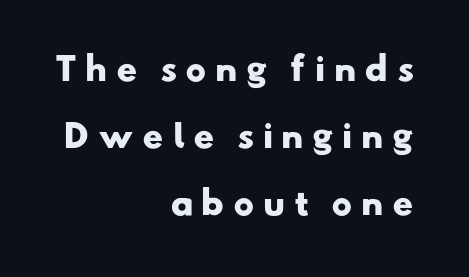
This block would shrink considerably if given ordinary leading; it's expanded now. Type without underlining. Is the type bold? Yes — the strokes are clearly thick and heavy. Spacing between characters has been opened up far beyond the box default. Letterform terminals end flat and unadorned throughout the passage. You could not count columns in this text — the font is proportionally spaced.
